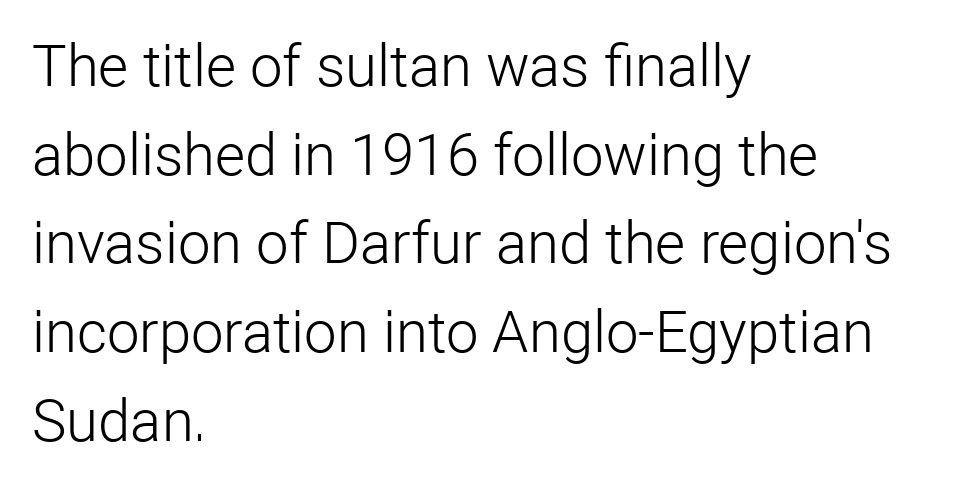
Inter-character spacing is left at the font's built-in metrics. The cut favours lightness, reaching ordinary text weight at its darkest. Compared with a centered layout, this one pins lines to the left instead. Descenders are the only things crossing below the line. Serif or sans? Sans — the stroke terminals are bare. This sample has the flowing, uneven cadence of proportional lettering.
